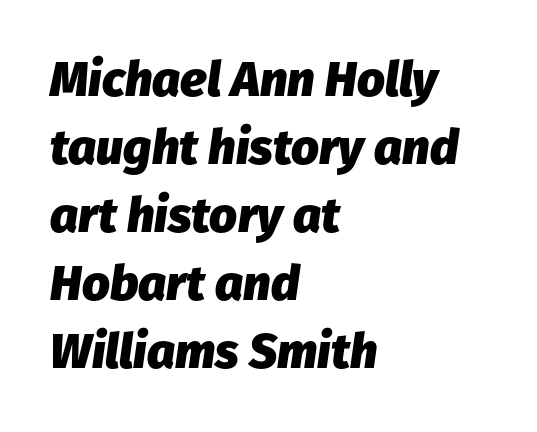
Which margin do the lines hug? The left one — the right edge is uneven. The passage shown is typed in a proportional face where columns would drift. Letter spacing: default. Only glyphs here, with clear space below each row.
